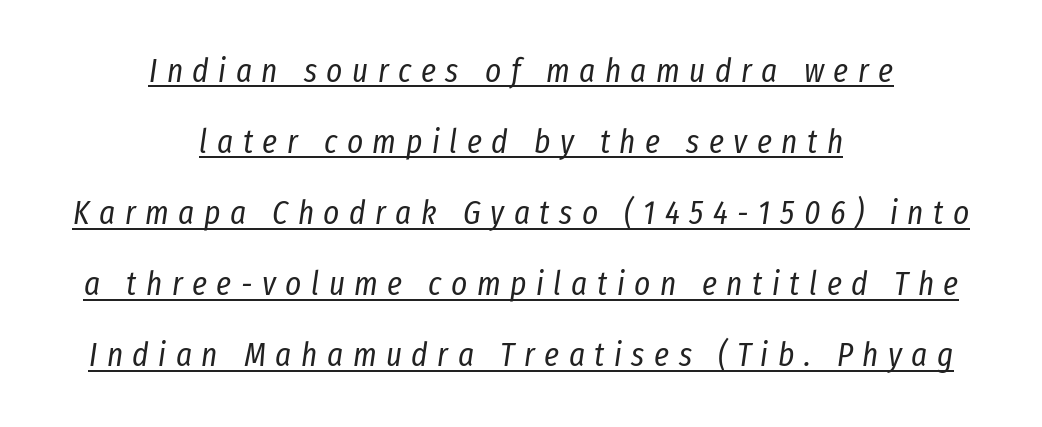
The image shows 34 px regular-weight, condensed type, italic (leaning right); set centered, loose line spacing (2.09x), unusually wide letter spacing (+0.28 em), underlined; low stroke contrast and a medium x-height.
